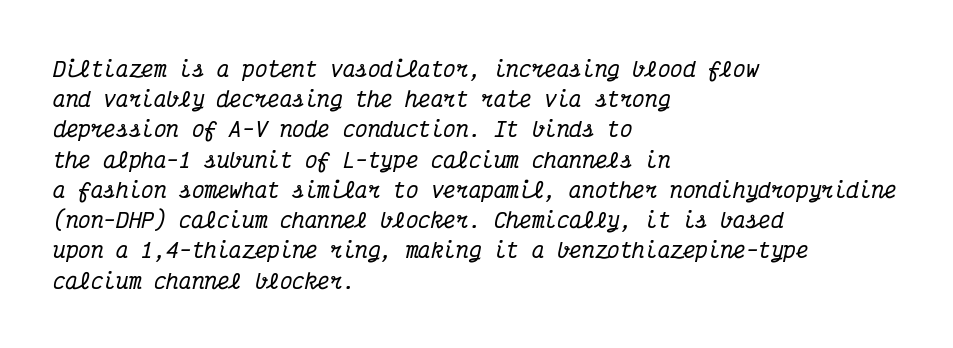
Compared with a centered layout, this one pins lines to the left instead. This block has exactly the height ordinary leading produces. Emphasis-style slanted type is in use. Type without underlining. Each word holds together tightly as a unit, with standard inter-letter gaps.
